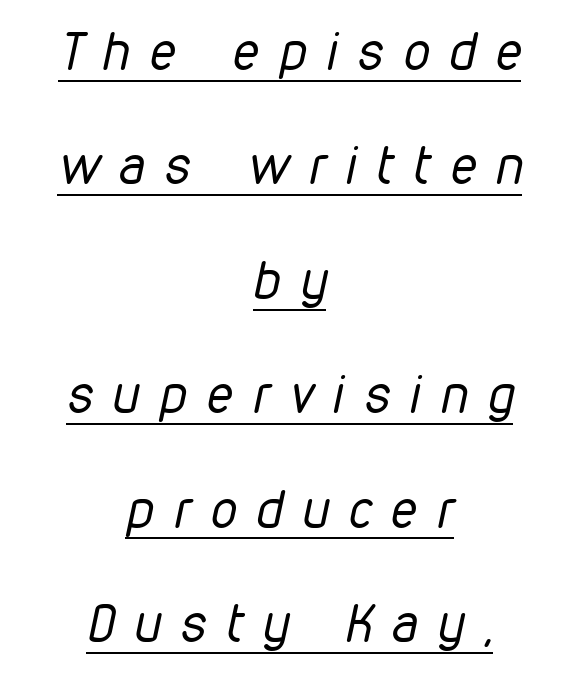
Spacing verdict: proportional, widths tailored to each character. The horizontal fit of the characters is loose and conspicuously gappy. This is oblique type, the kind used for emphasis or titles. This sample carries an underscore along the baseline area.
